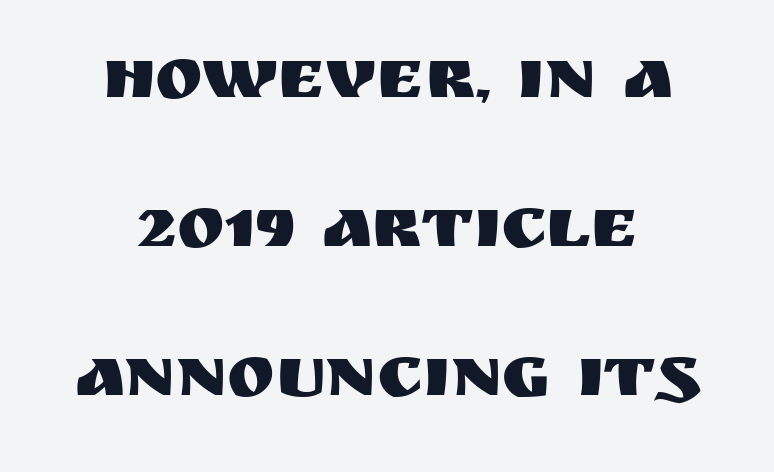
The image shows 72 px sans-serif type, upright; set centered, loose line spacing (2.07x), normal letter spacing, not underlined; medium stroke contrast and a large x-height.
